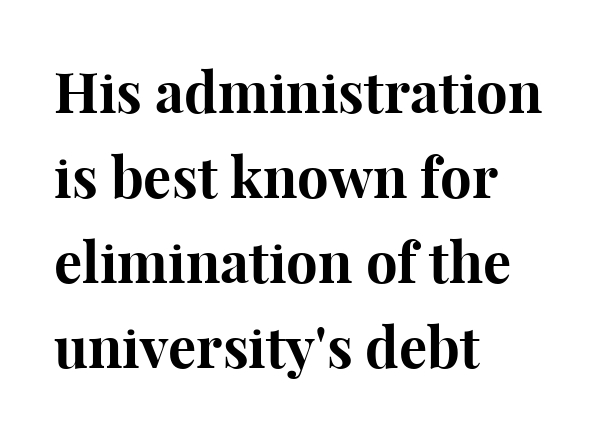
Q: Is the text bold? A: Yes.
Q: Is the text italic (slanted)? A: No, it is upright.
Q: Is the typeface a serif or a sans-serif typeface? A: Serif.
Q: Is the text underlined? A: No.
Q: How is the paragraph aligned? A: Left-aligned.
Q: Is the spacing between letters normal or unusually wide? A: Normal.
Q: Is the spacing between lines tight, normal or loose? A: Normal.
Q: Width (condensed, normal, or wide)? A: Normal.
Q: Stroke contrast? A: High.
Q: x-height? A: Medium.
Q: Monospaced? A: No.
